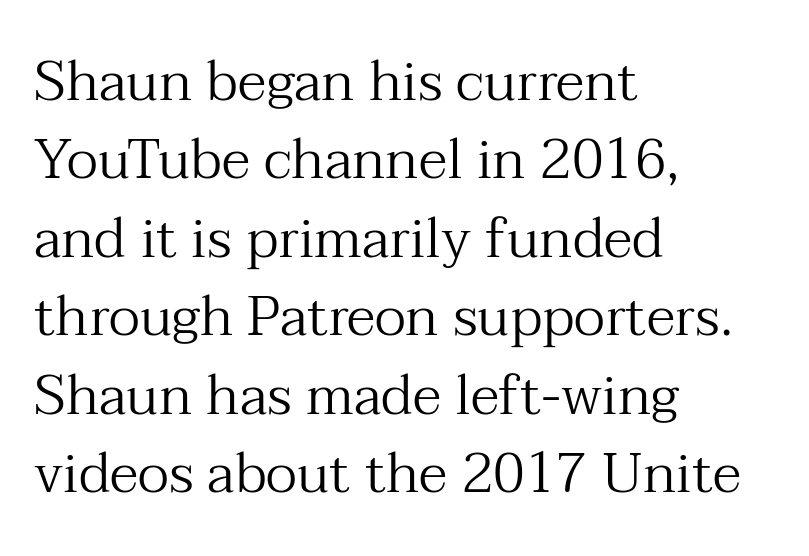
{"serif": "yes", "italic": "no", "bold": "no", "weight": "regular", "width": "normal", "stroke_contrast": "medium", "x_height": "medium", "monospaced": "no", "underline": "no", "align": "left", "line_spacing": "normal", "line_spacing_ratio": 1.4, "letter_spacing": "normal", "letter_spacing_em": 0.0, "glyph_px": 56}
